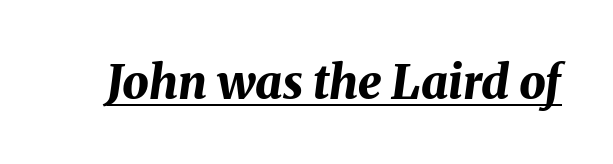
Q: Is the text bold? A: Yes.
Q: Is the text italic (slanted)? A: Yes, it leans right by about 8 degrees.
Q: Is the text underlined? A: Yes.
Q: Is the spacing between letters normal or unusually wide? A: Normal.
Q: Width (condensed, normal, or wide)? A: Normal.
Q: Stroke contrast? A: Medium.
Q: x-height? A: Medium.
Q: Monospaced? A: No.
